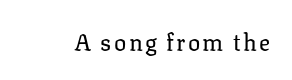
The image shows 23 px text type, upright; set not underlined.
